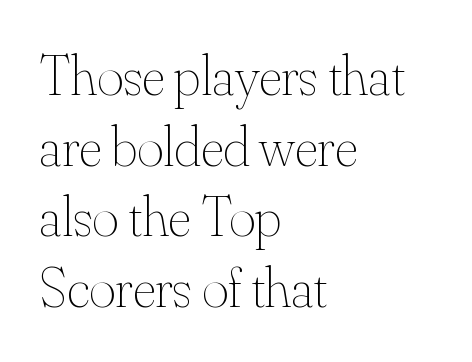
In CSS terms this would be text-align: left. The line texture is even and compact thanks to regular tracking. Only glyphs here, with clear space below each row. Varying glyph widths throughout — classic text-font behaviour. The letters look calm and open, with moderate or lighter stems.
